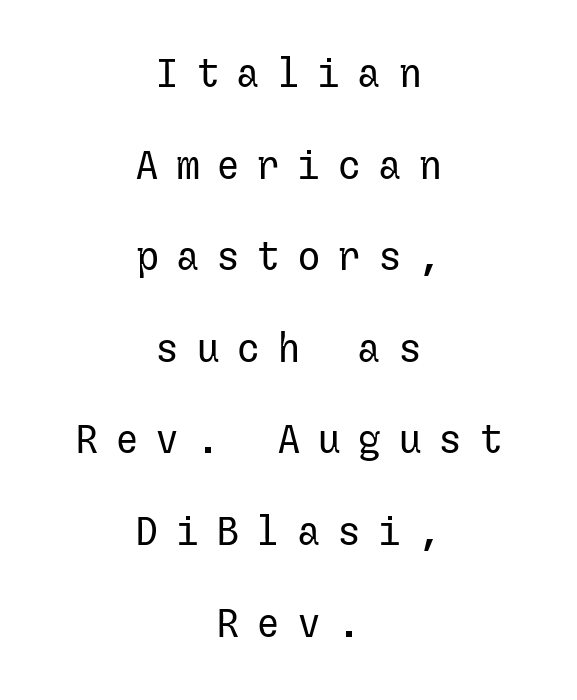
Q: Is the text bold? A: No.
Q: Is the text italic (slanted)? A: No, it is upright.
Q: Is the typeface a serif or a sans-serif typeface? A: Sans-serif.
Q: Is the text underlined? A: No.
Q: How is the paragraph aligned? A: Centered.
Q: Is the spacing between letters normal or unusually wide? A: Unusually wide.
Q: Is the spacing between lines tight, normal or loose? A: Loose.
Q: Width (condensed, normal, or wide)? A: Normal.
Q: Stroke contrast? A: Low.
Q: x-height? A: Medium.
